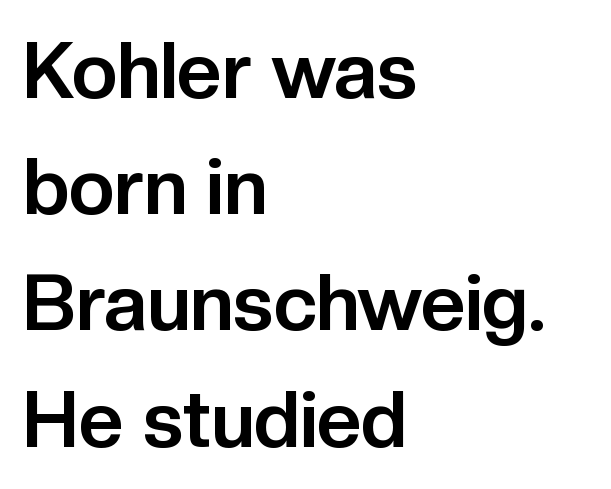
Q: Is the text bold? A: Yes.
Q: Is the text italic (slanted)? A: No, it is upright.
Q: Is the typeface a serif or a sans-serif typeface? A: Sans-serif.
Q: Is the text underlined? A: No.
Q: How is the paragraph aligned? A: Left-aligned.
Q: Is the spacing between letters normal or unusually wide? A: Normal.
Q: Is the spacing between lines tight, normal or loose? A: Normal.
Q: Width (condensed, normal, or wide)? A: Normal.
Q: Stroke contrast? A: Low.
Q: x-height? A: Medium.
Q: Monospaced? A: No.
